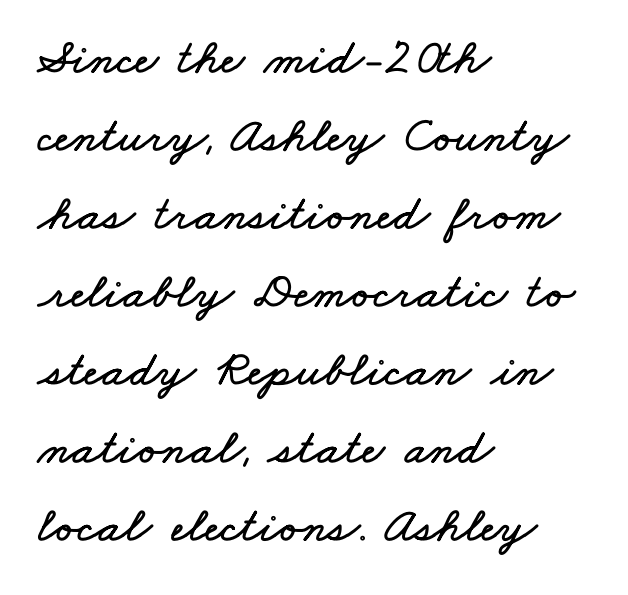
{"width": "wide", "stroke_contrast": "low", "x_height": "small", "monospaced": "no", "underline": "no", "align": "left", "line_spacing": "normal", "line_spacing_ratio": 1.56, "letter_spacing": "normal", "letter_spacing_em": 0.0, "glyph_px": 50}
